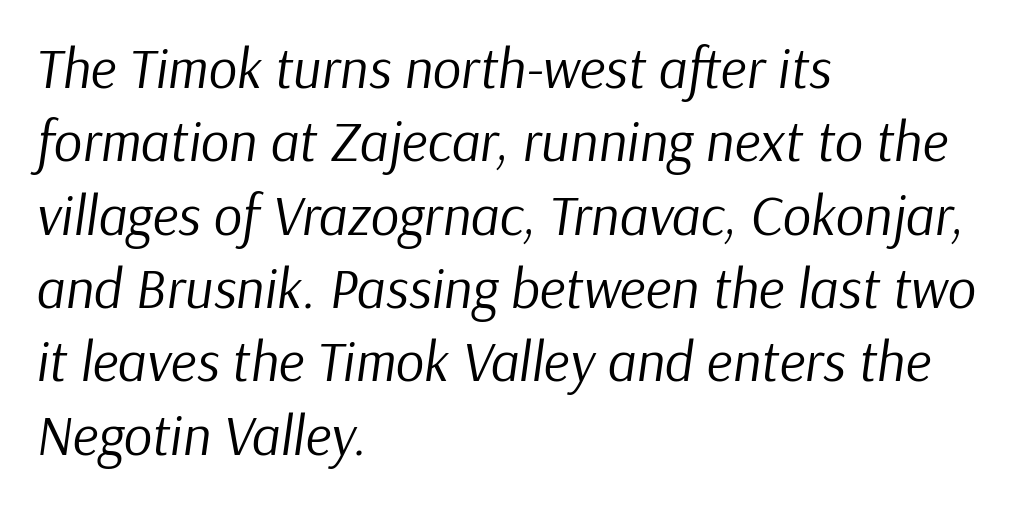
A typesetter would call this leading conventional body-copy spacing. Stems here are at most as thick as an everyday book face. The line texture is even and compact thanks to regular tracking. The ragged edge is on the right, which tells us the setting is flush left. Clear beneath every line of the passage. In terms of posture, this sample is oblique.
